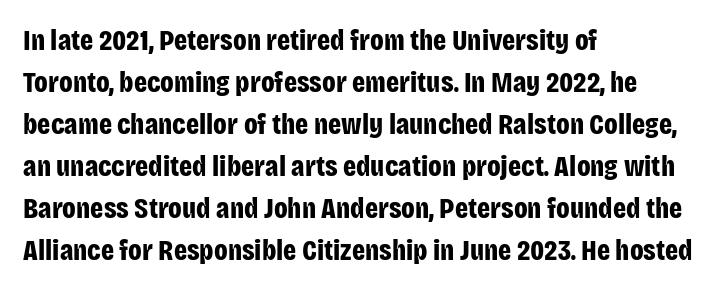
The tracking reads as untouched default to a designer's eye. A roman cut, with each character standing at attention. Chunky letters — that's bold for sure. The rendering uses a moderate line-height, typical for paragraphs. Grotesque or geometric, the face here clearly has no serifs. This sample has the flowing, uneven cadence of proportional lettering.
